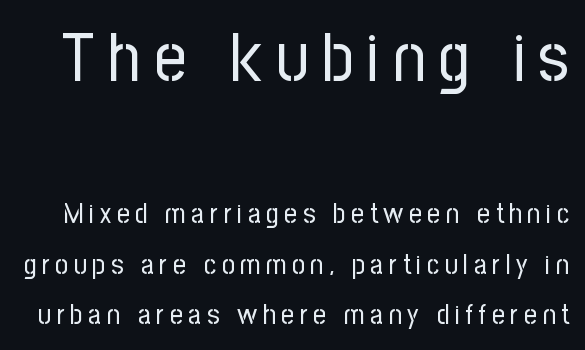
The strokes carry an ordinary text weight at most. The face used here appears at its bigger size in the upper chunk. Posture: upright roman. These lines have a slow, spaced-out rhythm from letter to letter.
